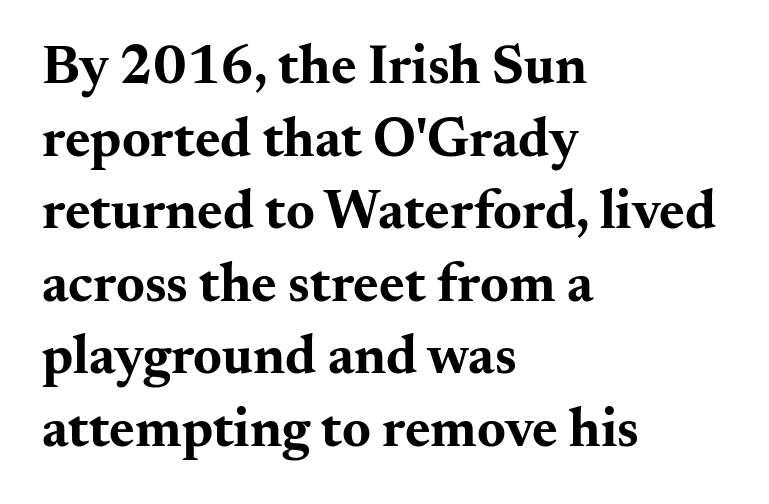
A typesetter would call this proportional, since set widths differ per character. Heft: maximum for text — a bold. Italic: no, the glyphs are upright roman. This sample is left-justified, so line endings fall wherever the words run out.
